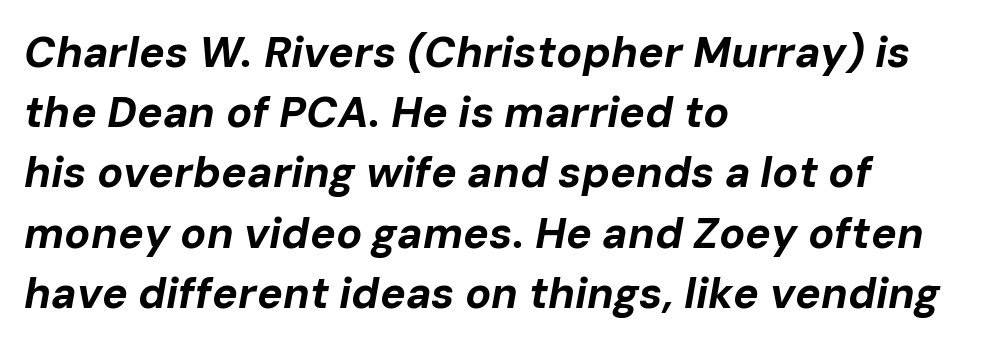
Short and long lines alike share a common starting point at left. The type is set solid horizontally, with unmodified tracking. Looks like regular typesetting: each glyph gets only the width it needs. Tall strokes in this sample are angled rather than plumb.
